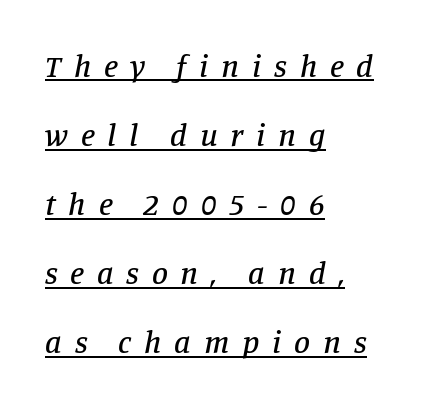
Q: Is the text italic (slanted)? A: Yes, it leans right by about 11 degrees.
Q: Is the typeface a serif or a sans-serif typeface? A: Serif.
Q: Is the text underlined? A: Yes.
Q: How is the paragraph aligned? A: Left-aligned.
Q: Is the spacing between letters normal or unusually wide? A: Unusually wide.
Q: Is the spacing between lines tight, normal or loose? A: Loose.
Q: Width (condensed, normal, or wide)? A: Normal.
Q: Stroke contrast? A: Low.
Q: x-height? A: Large.
Q: Monospaced? A: No.
